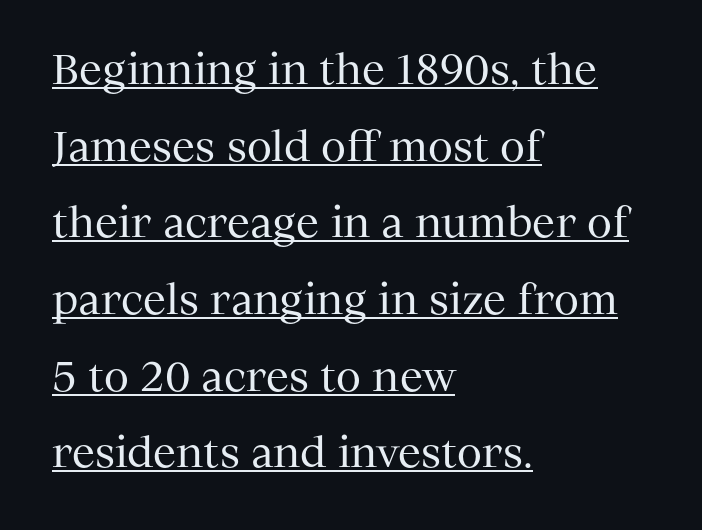
The image shows 41 px regular-weight serif type, upright; set left-aligned, line spacing 1.87x, normal letter spacing, underlined; medium stroke contrast and a medium x-height.
